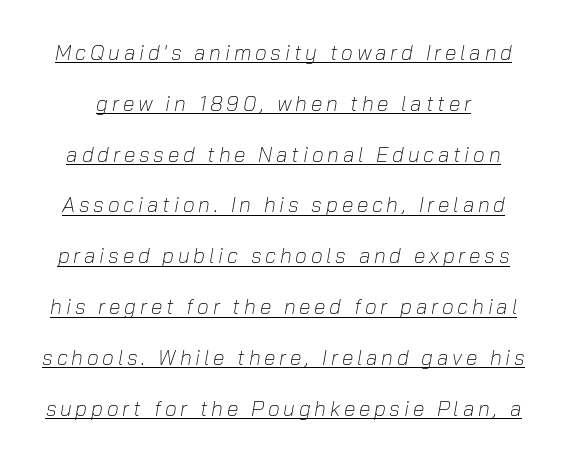
Vertical stems look standard width or narrower in stroke. Rows of type keep a wide berth in the vertical direction. Compared with undecorated copy, this sample adds a rule below the words. This sample uses an oblique cut, with every glyph tilted off the vertical.
